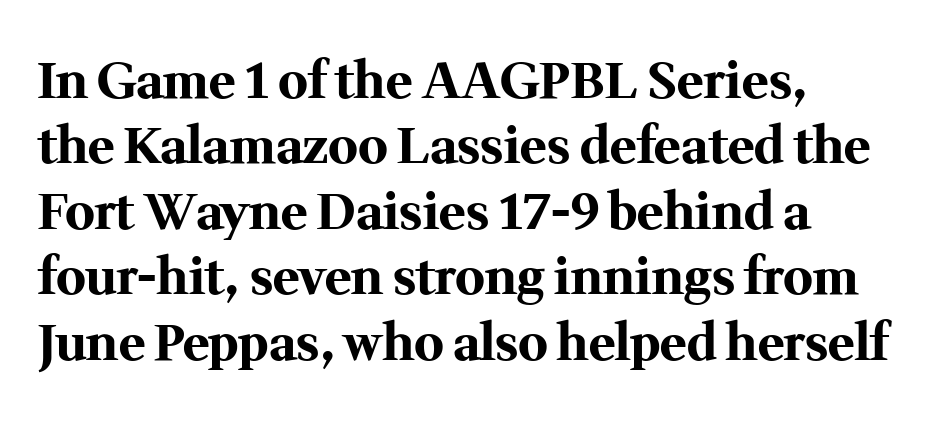
If you measured baseline to baseline, you'd find a middling distance. Font category for this specimen: serif. Posture: straight, roman, zero tilt. Each word holds together tightly as a unit, with standard inter-letter gaps.
